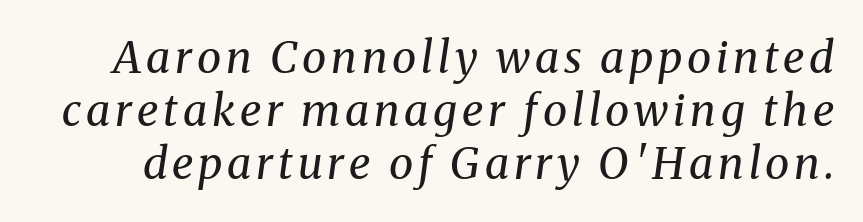
Does the lettering tilt? It does — this is italic. The face used here is seriffed, in the tradition of book romans. Any mark beneath the type? The region is blank. Spacing verdict: proportional, widths tailored to each character. Stems and bowls with no extra thickness — not bold.
